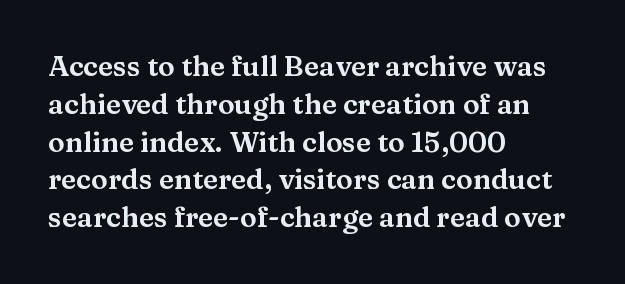
Q: Is the text italic (slanted)? A: No, it is upright.
Q: Is the typeface a serif or a sans-serif typeface? A: Serif.
Q: Is the text underlined? A: No.
Q: How is the paragraph aligned? A: Left-aligned.
Q: Is the spacing between letters normal or unusually wide? A: Normal.
Q: Is the spacing between lines tight, normal or loose? A: Normal.
Q: Width (condensed, normal, or wide)? A: Wide.
Q: Stroke contrast? A: Medium.
Q: x-height? A: Medium.
Q: Monospaced? A: No.
